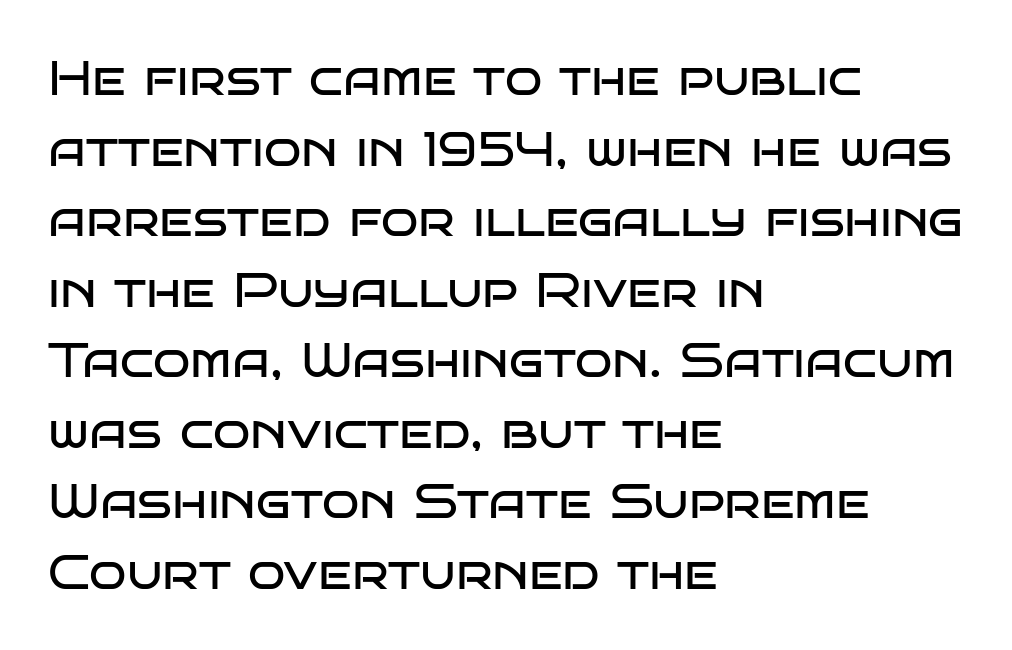
Q: Is the text bold? A: No.
Q: Is the text italic (slanted)? A: No, it is upright.
Q: Is the typeface a serif or a sans-serif typeface? A: Sans-serif.
Q: Is the text underlined? A: No.
Q: How is the paragraph aligned? A: Left-aligned.
Q: Is the spacing between letters normal or unusually wide? A: Normal.
Q: Is the spacing between lines tight, normal or loose? A: Normal.
Q: Width (condensed, normal, or wide)? A: Wide.
Q: Stroke contrast? A: Low.
Q: x-height? A: Large.
Q: Monospaced? A: No.
